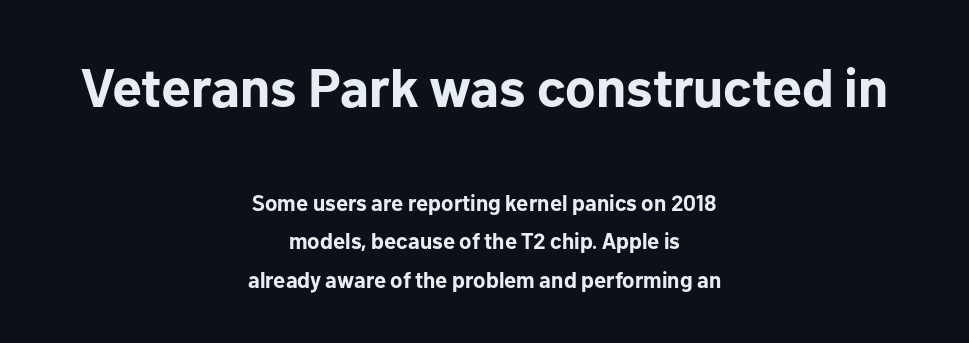
Q: Is the text bold? A: Yes.
Q: Is the text italic (slanted)? A: No, it is upright.
Q: Is the typeface a serif or a sans-serif typeface? A: Sans-serif.
Q: Is the text underlined? A: No.
Q: How is the paragraph aligned? A: Centered.
Q: Is the spacing between letters normal or unusually wide? A: Normal.
Q: Which block of text is set in a larger size, the first (top) or the second (bottom)? A: The first (top) one.
Q: Width (condensed, normal, or wide)? A: Normal.
Q: Stroke contrast? A: Low.
Q: x-height? A: Medium.
Q: Monospaced? A: No.
